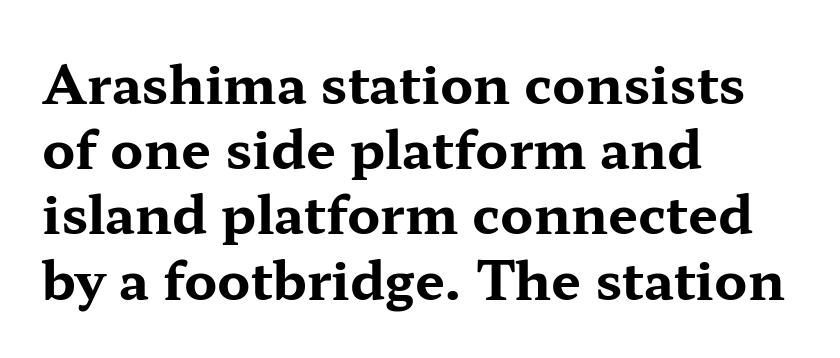
The image shows 53 px bold, wide serif type, upright; set left-aligned, line spacing 1.23x, normal letter spacing, not underlined; medium stroke contrast and a medium x-height.
